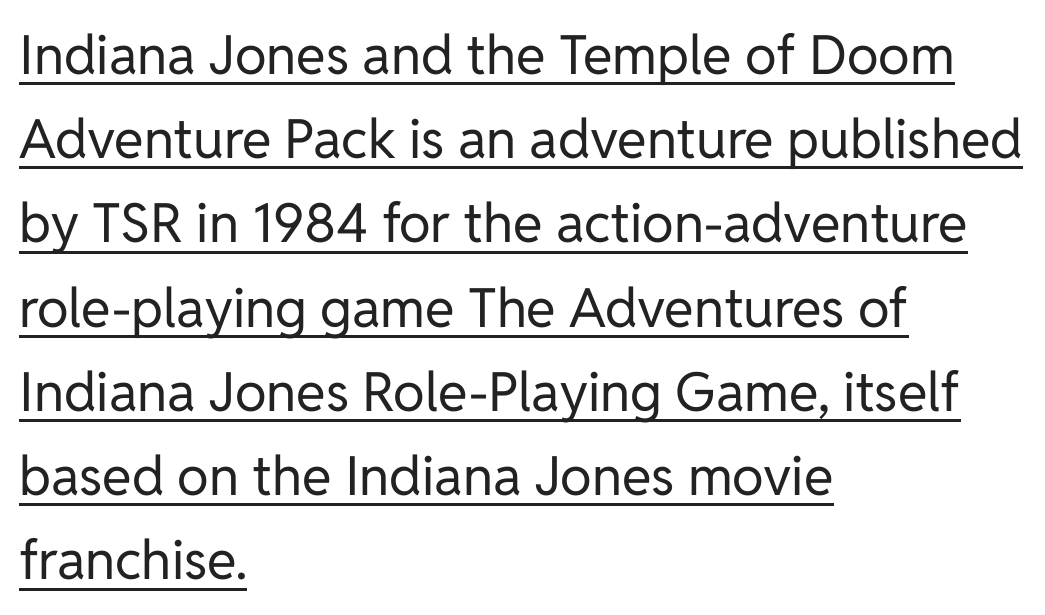
The image shows 54 px regular-weight sans-serif type, upright; set left-aligned, normal line spacing (1.56x), normal letter spacing, underlined; low stroke contrast and a medium x-height.
